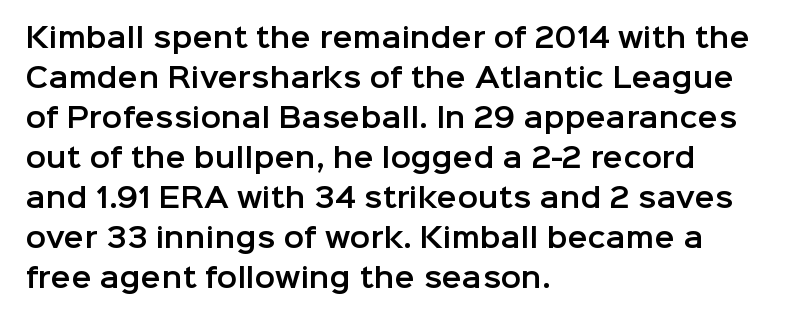
{"italic": "no", "underline": "no", "align": "left", "line_spacing": "normal", "line_spacing_ratio": 1.48, "letter_spacing": "normal", "letter_spacing_em": 0.0, "glyph_px": 27}
